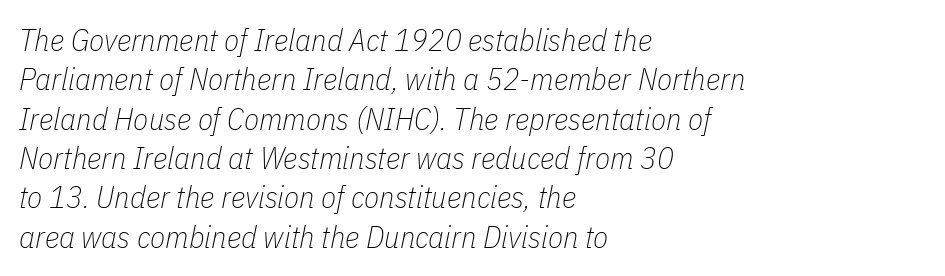
The image shows 31 px thin, condensed type, italic (leaning right); set left-aligned, normal line spacing (1.27x), normal letter spacing, not underlined; low stroke contrast and a medium x-height.
